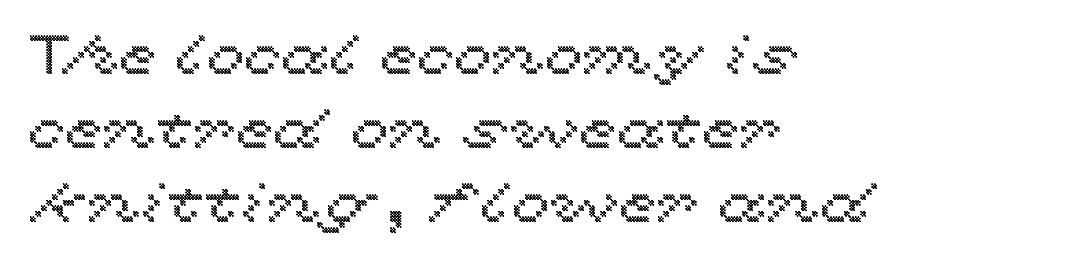
{"width": "wide", "x_height": "medium", "monospaced": "no", "underline": "no", "align": "left", "line_spacing": "normal", "line_spacing_ratio": 1.35, "letter_spacing": "normal", "letter_spacing_em": 0.0, "glyph_px": 55}
